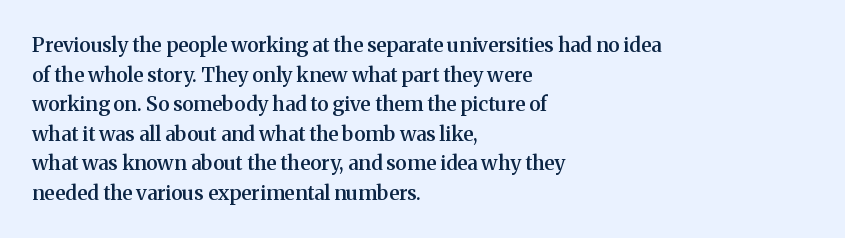
Descender tails drop into unmarked territory. Students, note that the glyphs here touch the page at normal intervals. Whoever set this chose a conventional vertical rhythm. These lines were composed using upright roman letters.
